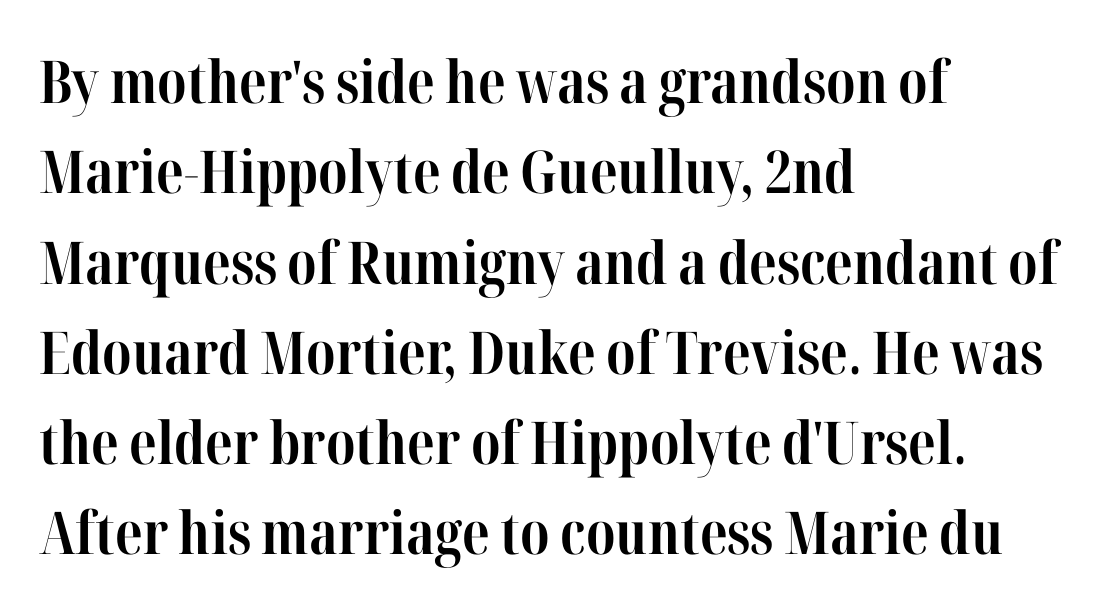
Q: Is the text bold? A: Yes.
Q: Is the text italic (slanted)? A: No, it is upright.
Q: Is the typeface a serif or a sans-serif typeface? A: Serif.
Q: Is the text underlined? A: No.
Q: How is the paragraph aligned? A: Left-aligned.
Q: Is the spacing between letters normal or unusually wide? A: Normal.
Q: Is the spacing between lines tight, normal or loose? A: Normal.
Q: Width (condensed, normal, or wide)? A: Condensed.
Q: Stroke contrast? A: High.
Q: x-height? A: Medium.
Q: Monospaced? A: No.
